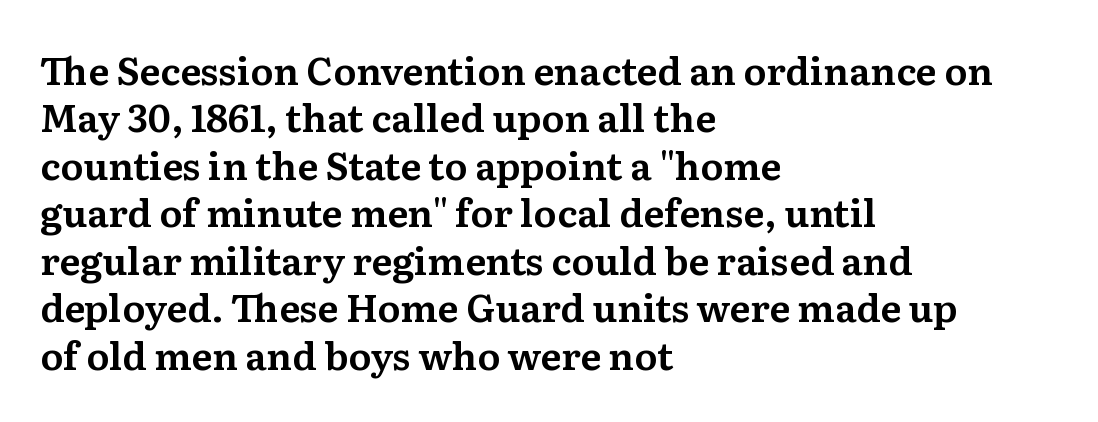
{"serif": "yes", "italic": "no", "width": "normal", "stroke_contrast": "medium", "x_height": "medium", "monospaced": "no", "underline": "no", "align": "left", "line_spacing": "normal", "line_spacing_ratio": 1.25, "letter_spacing": "normal", "letter_spacing_em": 0.0, "glyph_px": 38}
